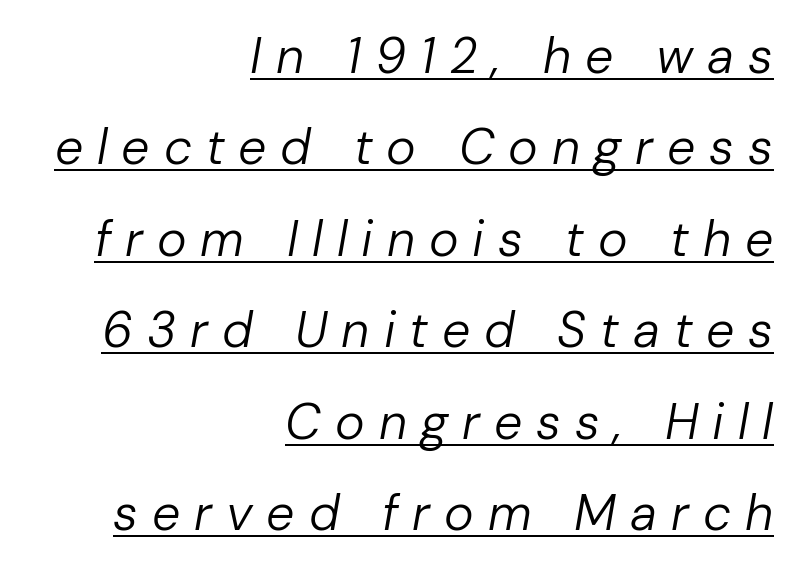
A typographer would call this underscored text. Each line ends at the same right margin while the left side varies. The letters look calm and open, with moderate or lighter stems. The rendering applies a slant to the glyphs.
